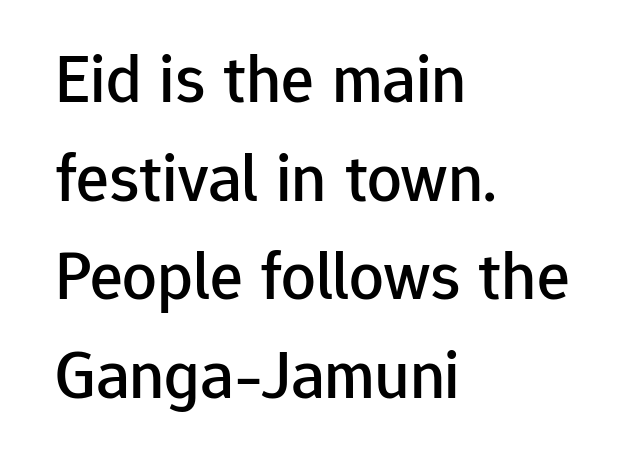
Q: Is the text italic (slanted)? A: No, it is upright.
Q: Is the typeface a serif or a sans-serif typeface? A: Sans-serif.
Q: Is the text underlined? A: No.
Q: How is the paragraph aligned? A: Left-aligned.
Q: Is the spacing between letters normal or unusually wide? A: Normal.
Q: Is the spacing between lines tight, normal or loose? A: Normal.
Q: Width (condensed, normal, or wide)? A: Normal.
Q: Stroke contrast? A: Low.
Q: x-height? A: Medium.
Q: Monospaced? A: No.
